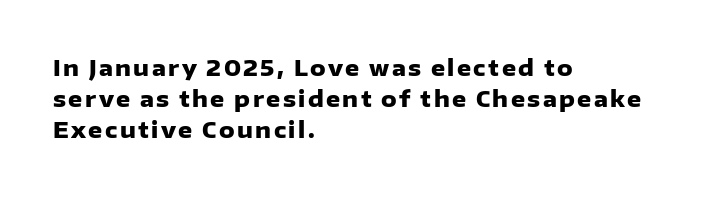
This sample keeps an unexceptional amount of space between lines. Thick stems and heavy bowls — unmistakably bold. No italicization has been applied; the sample stays upright. Has an underline been added? It has not.
